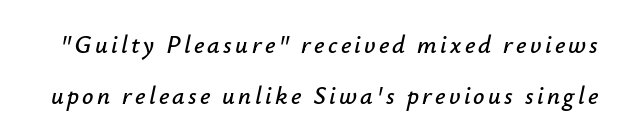
The image shows 25 px text type, italic (leaning right); set loose line spacing (2.04x), not underlined.
